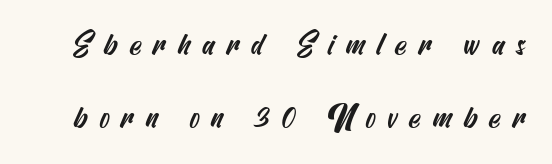
Each new line begins a long way beneath the previous one. The letters are spread apart with noticeably loose tracking. Each letter's strokes conclude bluntly, with no projecting serifs. Plain, unruled lines of type.
